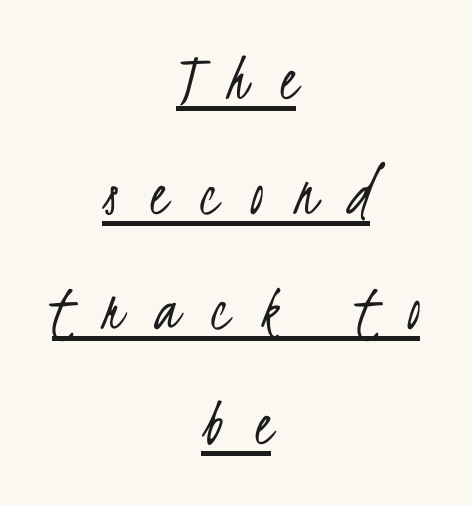
{"serif": "no", "bold": "no", "weight": "light", "width": "condensed", "stroke_contrast": "low", "x_height": "small", "monospaced": "no", "underline": "yes", "align": "center", "line_spacing": "normal", "line_spacing_ratio": 1.69, "letter_spacing": "wide", "letter_spacing_em": 0.47, "glyph_px": 68}
